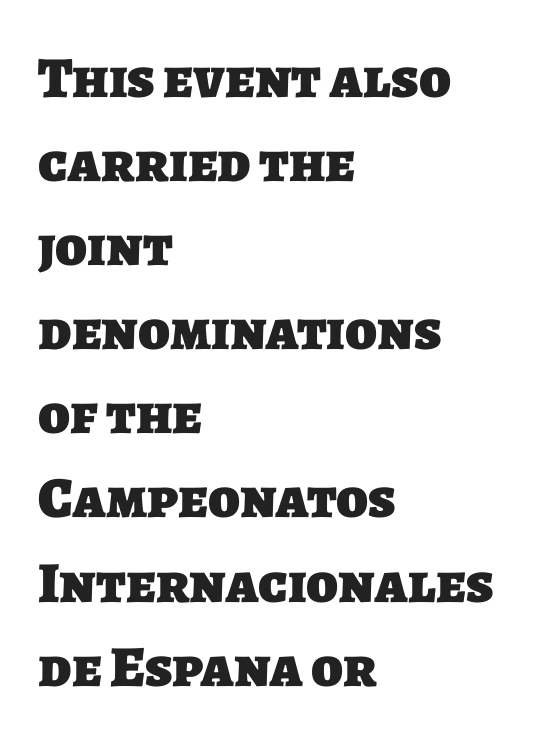
The image shows 58 px heavy sans-serif type; set left-aligned, normal line spacing (1.45x), normal letter spacing, not underlined; low stroke contrast and a large x-height.
